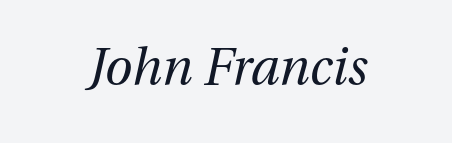
Q: Is the text bold? A: No.
Q: Is the text italic (slanted)? A: Yes, it leans right by about 13 degrees.
Q: Is the text underlined? A: No.
Q: Is the spacing between letters normal or unusually wide? A: Normal.
Q: Width (condensed, normal, or wide)? A: Normal.
Q: Stroke contrast? A: Medium.
Q: x-height? A: Medium.
Q: Monospaced? A: No.
